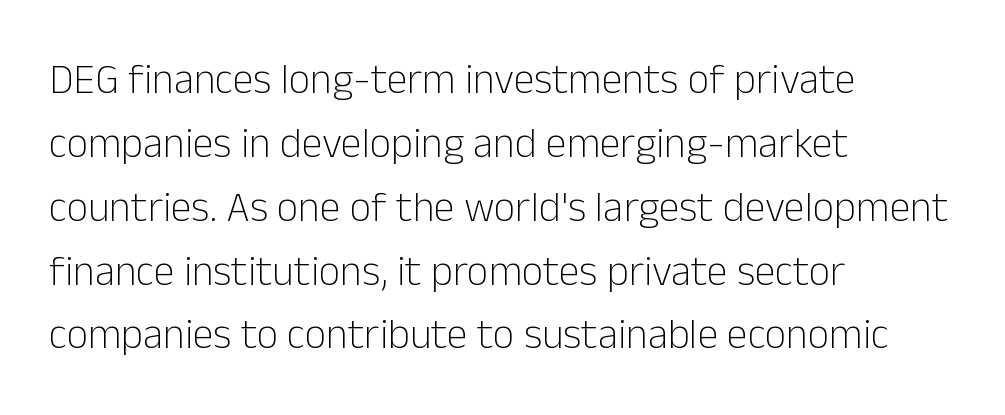
{"serif": "no", "italic": "no", "bold": "no", "weight": "light", "width": "normal", "stroke_contrast": "low", "x_height": "medium", "monospaced": "no", "underline": "no", "align": "left", "line_spacing": "normal", "line_spacing_ratio": 1.52, "letter_spacing": "normal", "letter_spacing_em": 0.0, "glyph_px": 42}
